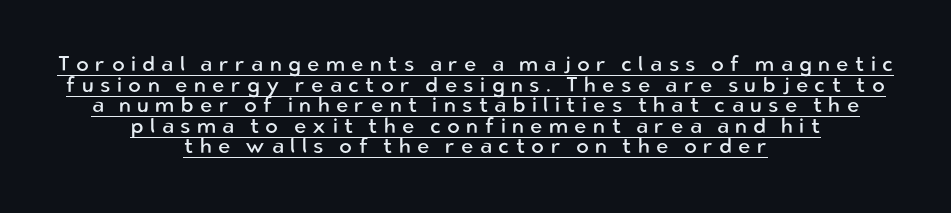
The compositor balanced each line on the midline. Glyph-to-glyph distance is far greater than everyday printed text. Rendered with straight, roman letterforms. Stems here are at most as thick as an everyday book face.
